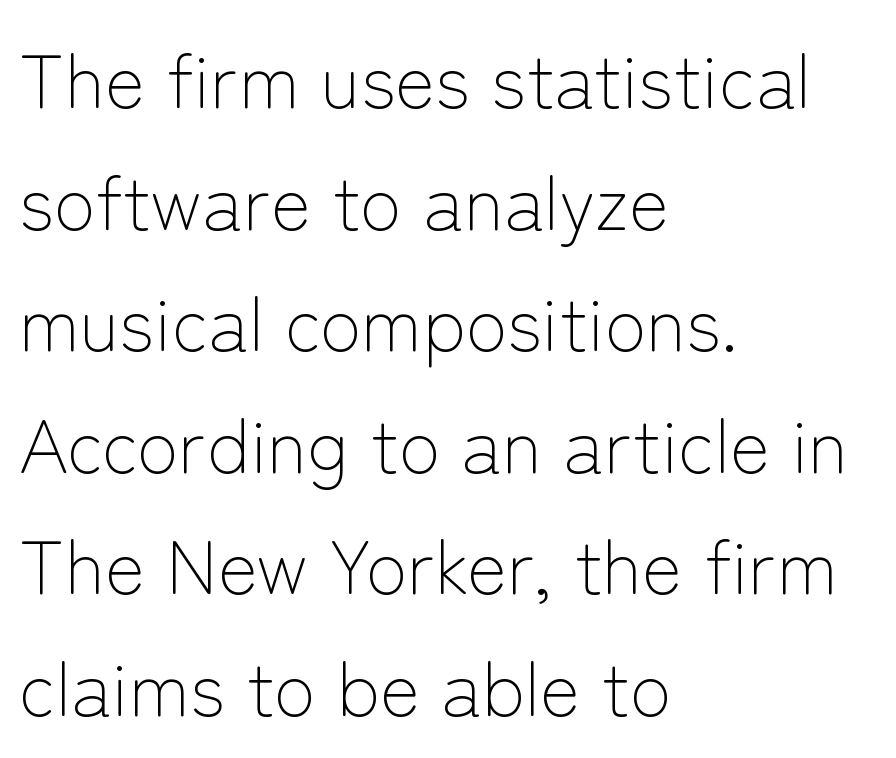
The image shows 76 px light sans-serif type, upright; set left-aligned, normal line spacing (1.6x), normal letter spacing, not underlined; low stroke contrast and a medium x-height.
